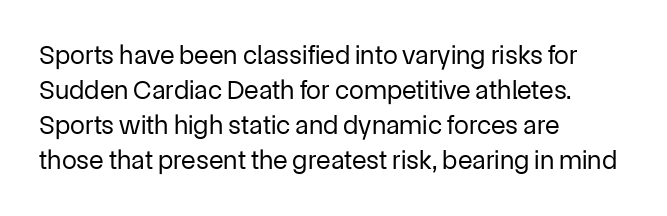
Style check: upright. Plain, unruled lines of type. The paragraph has a hard left edge and a soft right edge. This rendering leaves character spacing at its baseline value. A typesetter would call this leading conventional body-copy spacing. These glyphs show unthickened strokes, regular width or finer.
